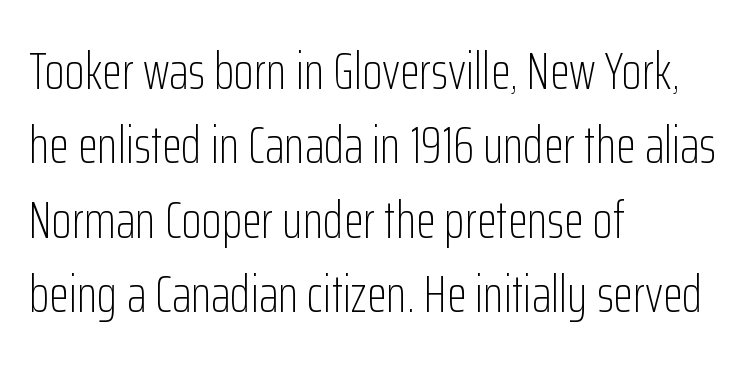
Q: Is the text bold? A: No.
Q: Is the text italic (slanted)? A: No, it is upright.
Q: Is the typeface a serif or a sans-serif typeface? A: Sans-serif.
Q: Is the text underlined? A: No.
Q: How is the paragraph aligned? A: Left-aligned.
Q: Is the spacing between letters normal or unusually wide? A: Normal.
Q: Is the spacing between lines tight, normal or loose? A: Normal.
Q: Width (condensed, normal, or wide)? A: Condensed.
Q: Stroke contrast? A: Low.
Q: x-height? A: Medium.
Q: Monospaced? A: No.
